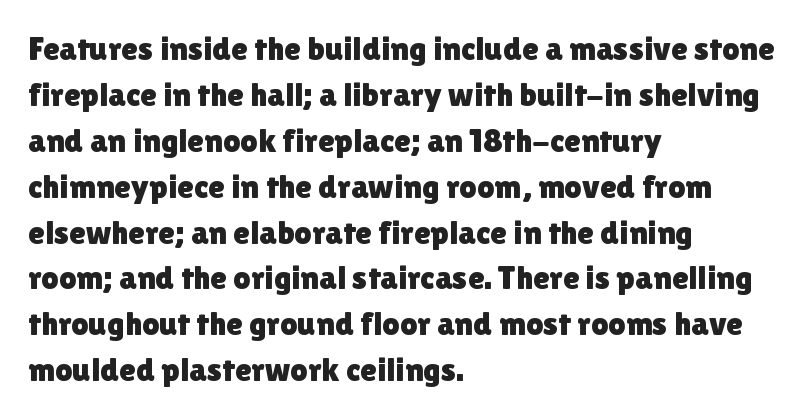
The space between consecutive lines is moderate. What kind of face is this? One without serifs — a sans. Every stem runs plumb, perpendicular to the baseline. Layout note: lines flush left. You could not count columns in this text — the font is proportionally spaced.
